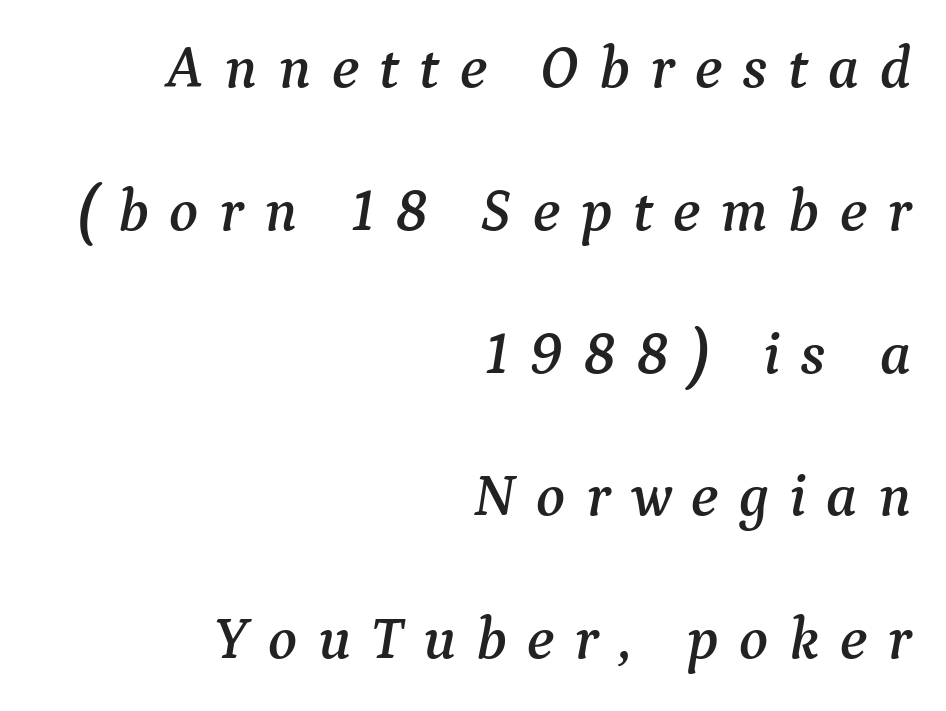
Q: Is the text italic (slanted)? A: Yes, it leans right by about 9 degrees.
Q: Is the typeface a serif or a sans-serif typeface? A: Serif.
Q: Is the text underlined? A: No.
Q: How is the paragraph aligned? A: Right-aligned.
Q: Is the spacing between letters normal or unusually wide? A: Unusually wide.
Q: Is the spacing between lines tight, normal or loose? A: Loose.
Q: Width (condensed, normal, or wide)? A: Normal.
Q: Stroke contrast? A: Medium.
Q: x-height? A: Medium.
Q: Monospaced? A: No.
